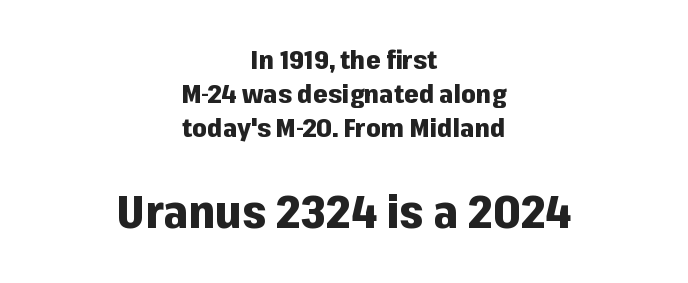
Q: Is the text bold? A: Yes.
Q: Is the text italic (slanted)? A: No, it is upright.
Q: Is the typeface a serif or a sans-serif typeface? A: Sans-serif.
Q: Is the text underlined? A: No.
Q: How is the paragraph aligned? A: Centered.
Q: Is the spacing between letters normal or unusually wide? A: Normal.
Q: Is the spacing between lines tight, normal or loose? A: Normal.
Q: Which block of text is set in a larger size, the first (top) or the second (bottom)? A: The second (bottom) one.
Q: Width (condensed, normal, or wide)? A: Normal.
Q: Stroke contrast? A: Low.
Q: x-height? A: Medium.
Q: Monospaced? A: No.
